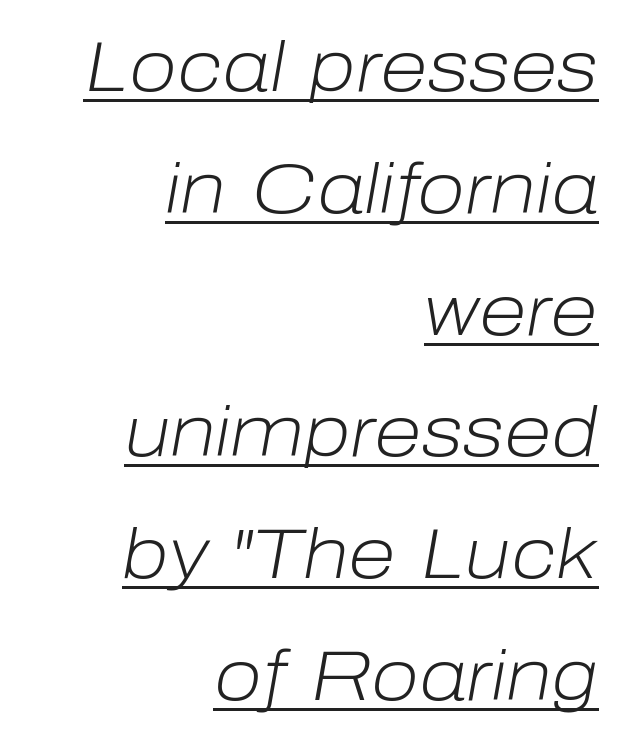
Q: Is the text bold? A: No.
Q: Is the text italic (slanted)? A: Yes, it leans right by about 10 degrees.
Q: Is the text underlined? A: Yes.
Q: How is the paragraph aligned? A: Right-aligned.
Q: Is the spacing between letters normal or unusually wide? A: Normal.
Q: Width (condensed, normal, or wide)? A: Normal.
Q: Stroke contrast? A: Low.
Q: x-height? A: Medium.
Q: Monospaced? A: No.
